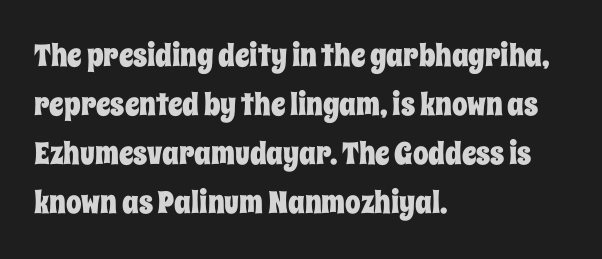
Q: Is the text italic (slanted)? A: No, it is upright.
Q: Is the text underlined? A: No.
Q: How is the paragraph aligned? A: Left-aligned.
Q: Is the spacing between letters normal or unusually wide? A: Normal.
Q: Is the spacing between lines tight, normal or loose? A: Normal.
Q: Width (condensed, normal, or wide)? A: Condensed.
Q: Stroke contrast? A: Low.
Q: x-height? A: Large.
Q: Monospaced? A: No.
